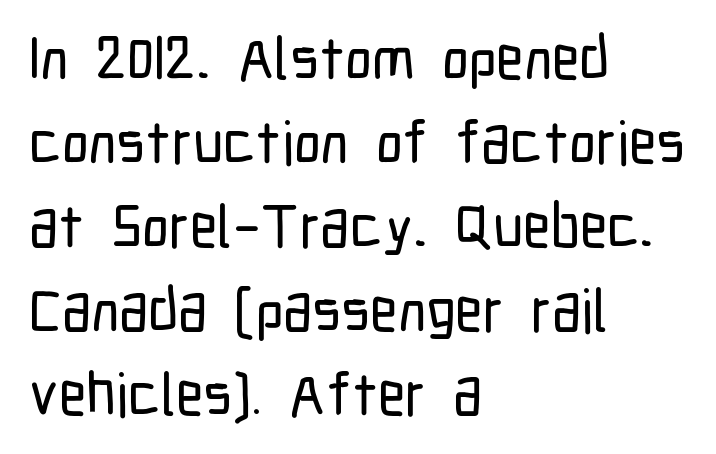
{"serif": "no", "italic": "no", "width": "condensed", "stroke_contrast": "low", "x_height": "medium", "monospaced": "no", "underline": "no", "align": "left", "line_spacing": "normal", "line_spacing_ratio": 1.4, "letter_spacing": "normal", "letter_spacing_em": 0.0, "glyph_px": 60}
